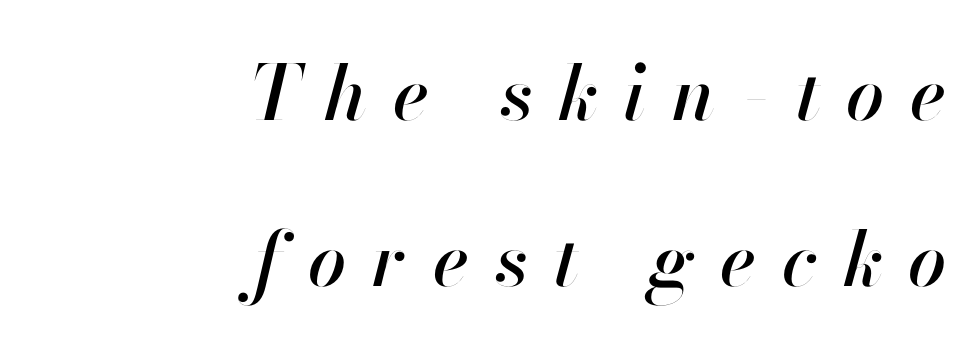
Q: Is the text italic (slanted)? A: Yes, it leans right by about 13 degrees.
Q: Is the text underlined? A: No.
Q: How is the paragraph aligned? A: Right-aligned.
Q: Is the spacing between letters normal or unusually wide? A: Unusually wide.
Q: Is the spacing between lines tight, normal or loose? A: Loose.
Q: Width (condensed, normal, or wide)? A: Normal.
Q: Stroke contrast? A: High.
Q: x-height? A: Small.
Q: Monospaced? A: No.
